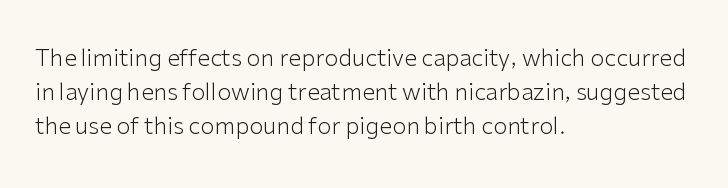
The type sits square on the baseline with zero lean. Stem width sits at or under what a default text font uses. Horizontally, the lines are justified to the leading edge only. This sample keeps an unexceptional amount of space between lines. The space beneath each line is pristine and unruled. There is no visible air inserted between adjacent glyphs.
